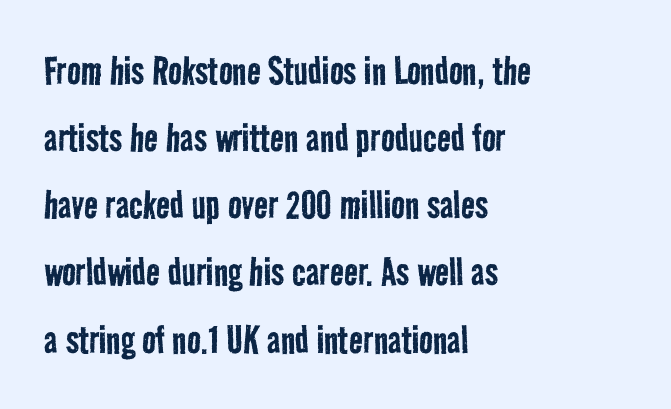
{"serif": "no", "bold": "no", "weight": "regular", "width": "condensed", "stroke_contrast": "low", "x_height": "medium", "monospaced": "no", "underline": "no", "align": "left", "line_spacing": "normal", "line_spacing_ratio": 1.46, "letter_spacing": "normal", "letter_spacing_em": 0.0, "glyph_px": 46}
